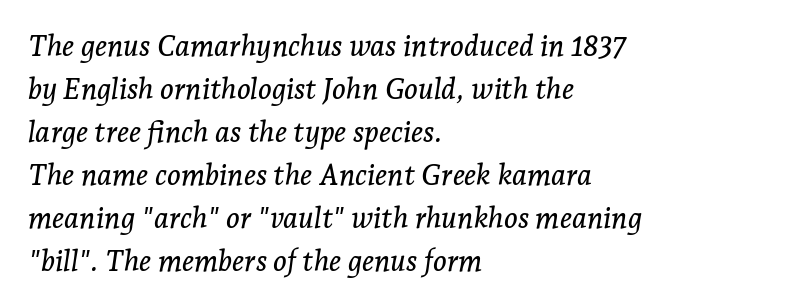
Q: Is the text italic (slanted)? A: Yes, it leans right by about 7 degrees.
Q: Is the typeface a serif or a sans-serif typeface? A: Serif.
Q: Is the text underlined? A: No.
Q: How is the paragraph aligned? A: Left-aligned.
Q: Is the spacing between letters normal or unusually wide? A: Normal.
Q: Is the spacing between lines tight, normal or loose? A: Normal.
Q: Width (condensed, normal, or wide)? A: Normal.
Q: Stroke contrast? A: Low.
Q: x-height? A: Medium.
Q: Monospaced? A: No.
